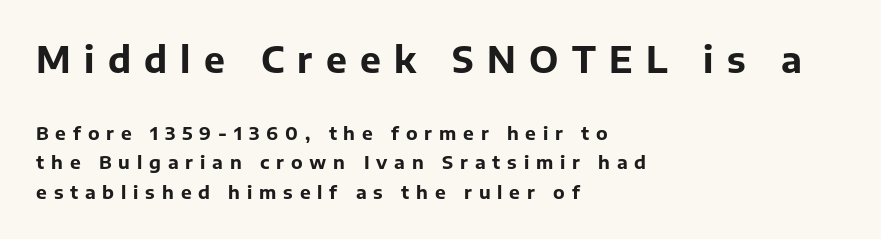
Each letter keeps its own natural width here, so spacing adapts to shape. Note: larger setting up top, smaller setting below. The text block is weighted toward the left margin, trailing off unevenly rightward. The letters carry no serifs — their stems end cleanly without finishing strokes. Every stem runs plumb, perpendicular to the baseline.
